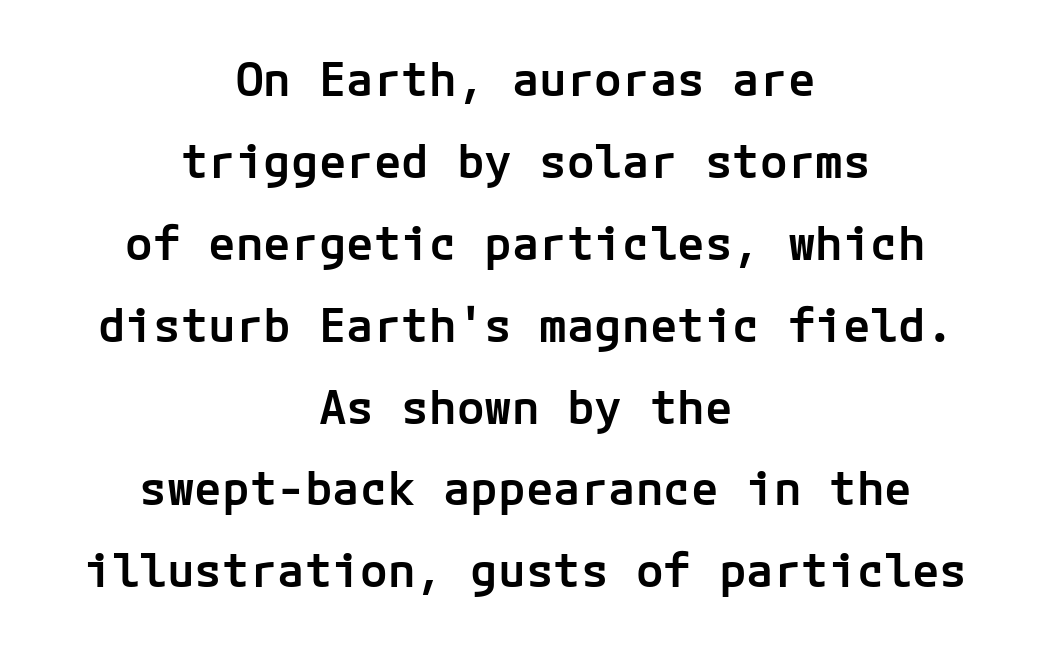
Q: Is the text bold? A: Semi-bold.
Q: Is the text italic (slanted)? A: No, it is upright.
Q: Is the typeface a serif or a sans-serif typeface? A: Sans-serif.
Q: Is the text underlined? A: No.
Q: How is the paragraph aligned? A: Centered.
Q: Is the spacing between letters normal or unusually wide? A: Normal.
Q: Width (condensed, normal, or wide)? A: Normal.
Q: Stroke contrast? A: Low.
Q: x-height? A: Medium.
